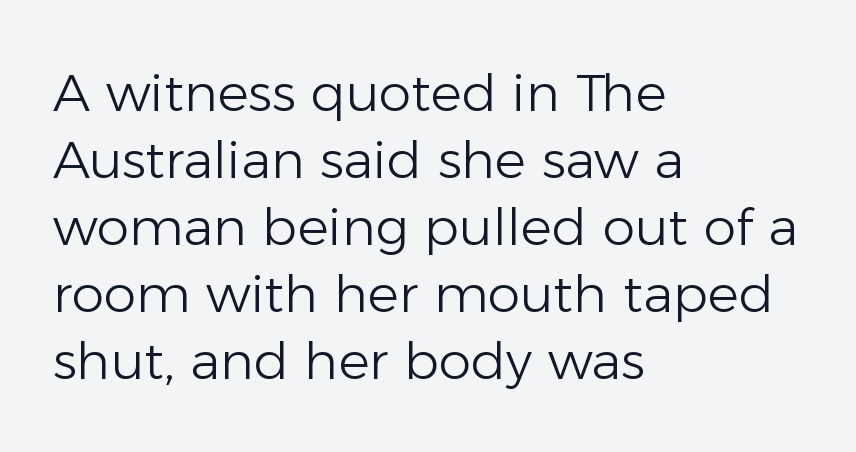
{"serif": "no", "italic": "no", "bold": "no", "weight": "light", "width": "normal", "stroke_contrast": "low", "x_height": "medium", "monospaced": "no", "underline": "no", "align": "left", "line_spacing": "normal", "line_spacing_ratio": 1.29, "letter_spacing": "normal", "letter_spacing_em": 0.0, "glyph_px": 52}
